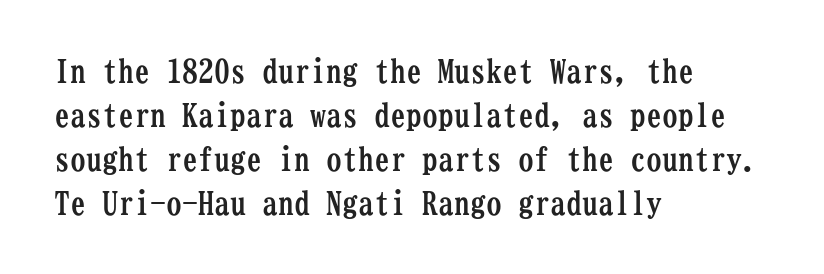
{"serif": "yes", "italic": "no", "bold": "yes", "weight": "semibold", "width": "condensed", "stroke_contrast": "low", "x_height": "medium", "monospaced": "yes", "underline": "no", "align": "left", "line_spacing": "normal", "line_spacing_ratio": 1.38, "letter_spacing": "normal", "letter_spacing_em": 0.0, "glyph_px": 32}
